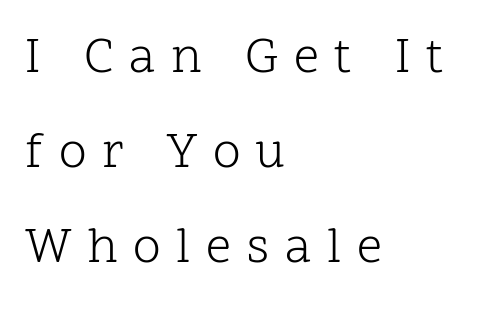
{"serif": "yes", "italic": "no", "bold": "no", "weight": "light", "width": "normal", "stroke_contrast": "low", "x_height": "medium", "monospaced": "no", "underline": "no", "align": "left", "line_spacing": "loose", "line_spacing_ratio": 1.9, "letter_spacing": "wide", "letter_spacing_em": 0.31, "glyph_px": 50}
